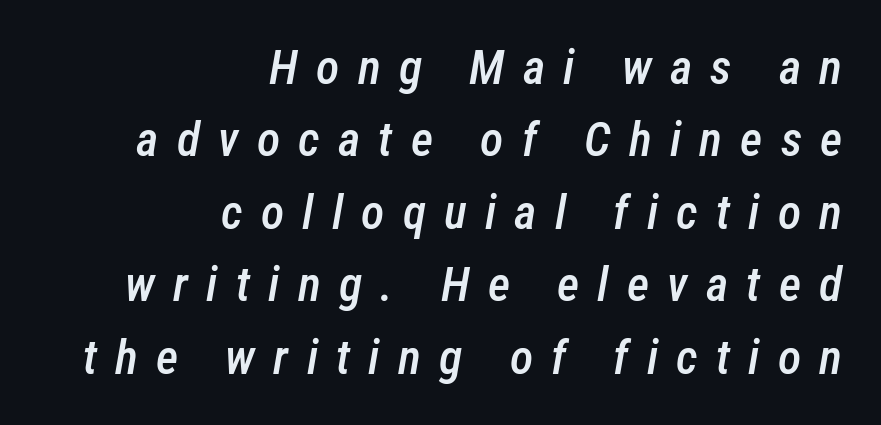
The image shows 48 px semibold, condensed type, italic (leaning right); set right-aligned, normal line spacing (1.51x), unusually wide letter spacing (+0.38 em), not underlined; low stroke contrast and a medium x-height.
